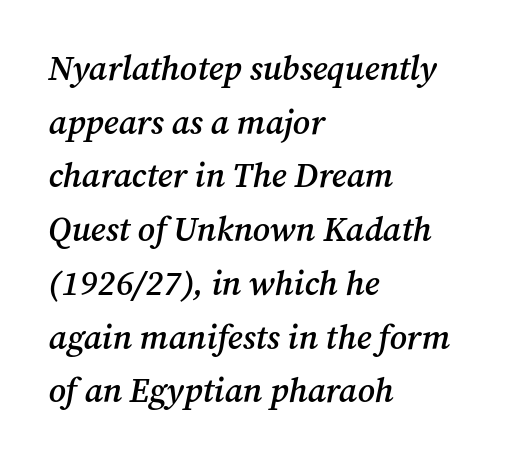
Its strokes are somewhat broadened, the hallmark of semibold type. Interline gaps are of average width in this sample. You can tell from the footed stems that serif type was used. No word sits above an underline.
